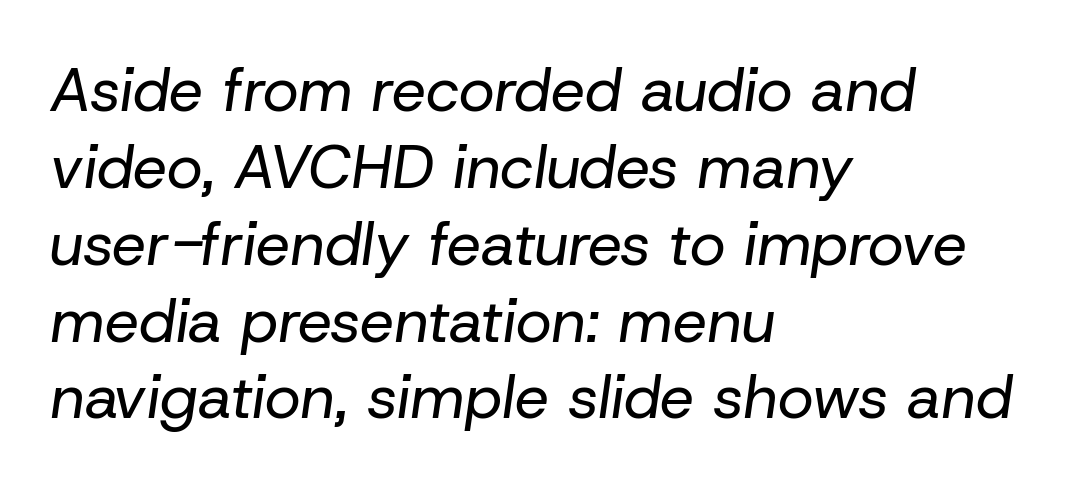
The image shows 61 px regular-weight type, italic (leaning right); set left-aligned, normal line spacing (1.26x), normal letter spacing, not underlined; low stroke contrast and a medium x-height.
